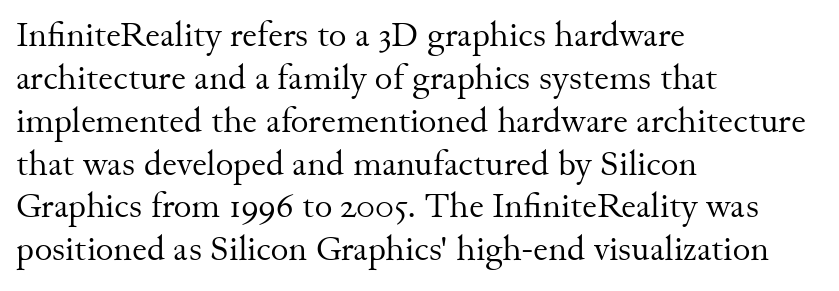
Q: Is the text bold? A: No.
Q: Is the text italic (slanted)? A: No, it is upright.
Q: Is the typeface a serif or a sans-serif typeface? A: Serif.
Q: Is the text underlined? A: No.
Q: How is the paragraph aligned? A: Left-aligned.
Q: Is the spacing between letters normal or unusually wide? A: Normal.
Q: Is the spacing between lines tight, normal or loose? A: Normal.
Q: Width (condensed, normal, or wide)? A: Normal.
Q: Stroke contrast? A: Medium.
Q: x-height? A: Small.
Q: Monospaced? A: No.
